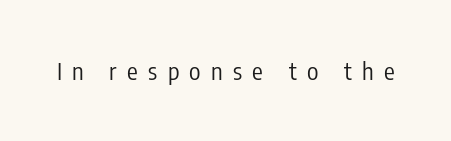
The image shows 24 px text type, upright; set unusually wide letter spacing (+0.43 em), not underlined.
